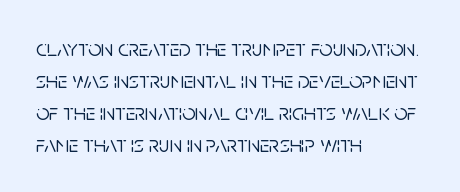
The image shows 23 px text type, upright; set left-aligned, normal line spacing (1.39x), normal letter spacing, not underlined.
